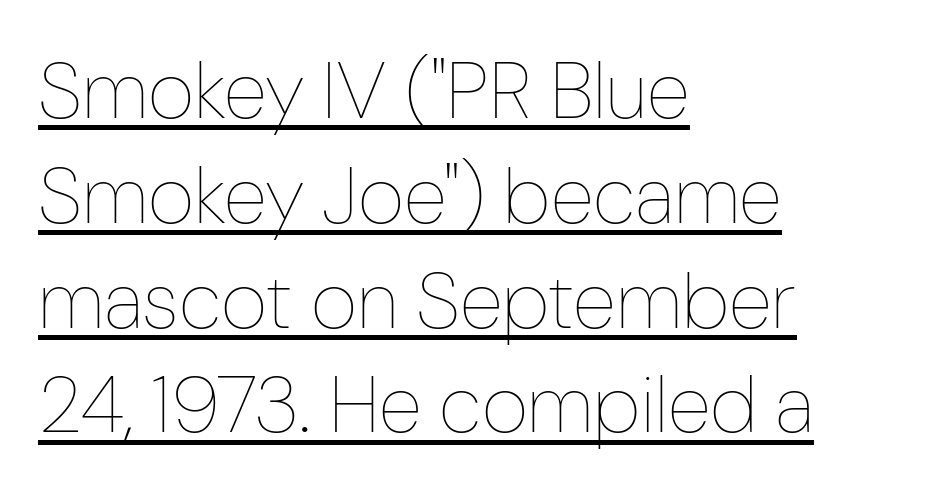
Stroke thickness stays within the range of a standard reading face or lighter. The specimen includes a rule beneath the text block's lines. Here the glyphs are tracked normally, forming tight word shapes. Quick note: interline space is typical. Every character sits straight up, as roman type does.
